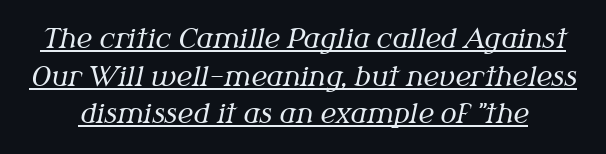
Q: Is the text bold? A: No.
Q: Is the text italic (slanted)? A: Yes, it leans right by about 12 degrees.
Q: Is the text underlined? A: Yes.
Q: Is the spacing between letters normal or unusually wide? A: Normal.
Q: Is the spacing between lines tight, normal or loose? A: Normal.
